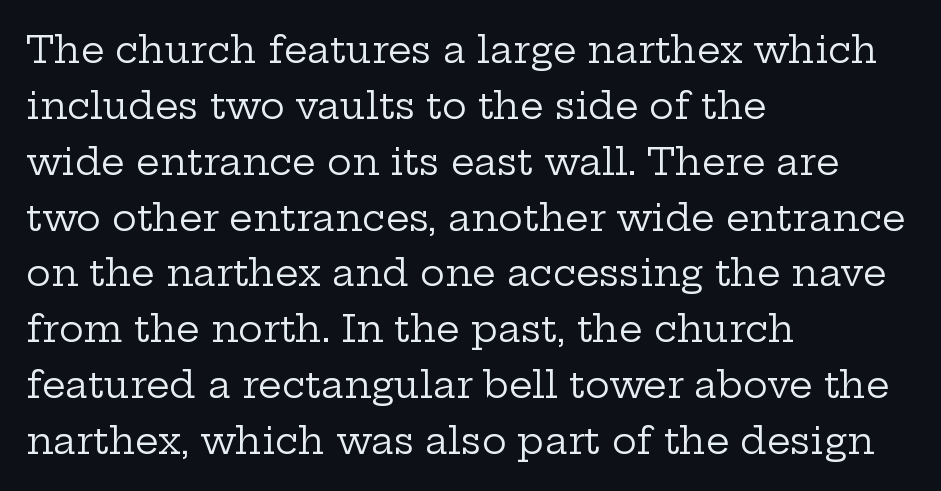
Q: Is the text bold? A: No.
Q: Is the text italic (slanted)? A: No, it is upright.
Q: Is the typeface a serif or a sans-serif typeface? A: Serif.
Q: Is the text underlined? A: No.
Q: How is the paragraph aligned? A: Left-aligned.
Q: Is the spacing between letters normal or unusually wide? A: Normal.
Q: Is the spacing between lines tight, normal or loose? A: Normal.
Q: Width (condensed, normal, or wide)? A: Wide.
Q: Stroke contrast? A: Low.
Q: x-height? A: Medium.
Q: Monospaced? A: No.
